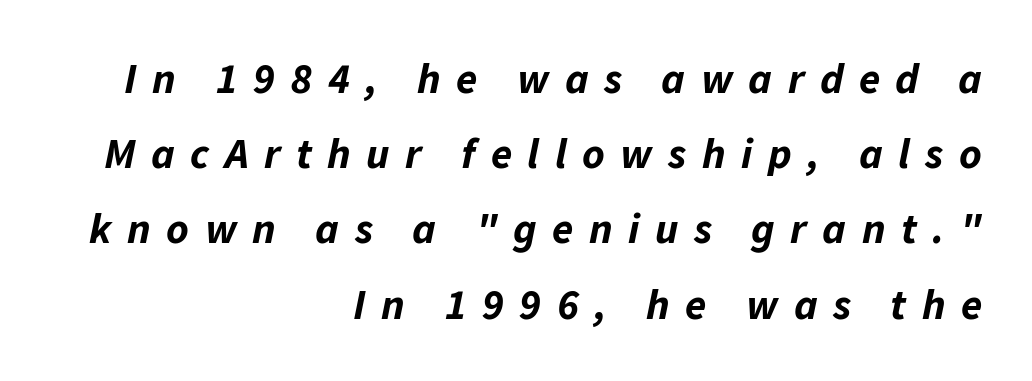
The image shows 43 px bold type, italic (leaning right); set right-aligned, line spacing 1.75x, unusually wide letter spacing (+0.36 em), not underlined; low stroke contrast and a medium x-height.
